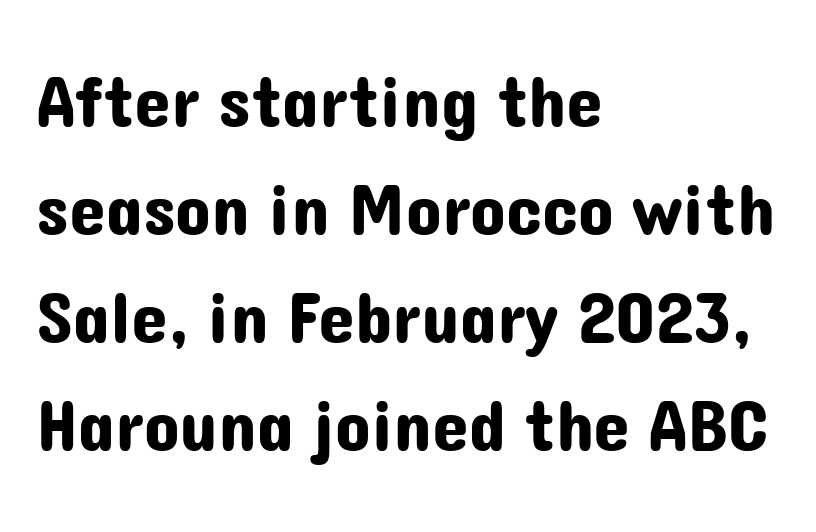
Q: Is the text italic (slanted)? A: No, it is upright.
Q: Is the typeface a serif or a sans-serif typeface? A: Sans-serif.
Q: Is the text underlined? A: No.
Q: How is the paragraph aligned? A: Left-aligned.
Q: Is the spacing between letters normal or unusually wide? A: Normal.
Q: Is the spacing between lines tight, normal or loose? A: Normal.
Q: Width (condensed, normal, or wide)? A: Normal.
Q: Stroke contrast? A: Low.
Q: x-height? A: Medium.
Q: Monospaced? A: No.
